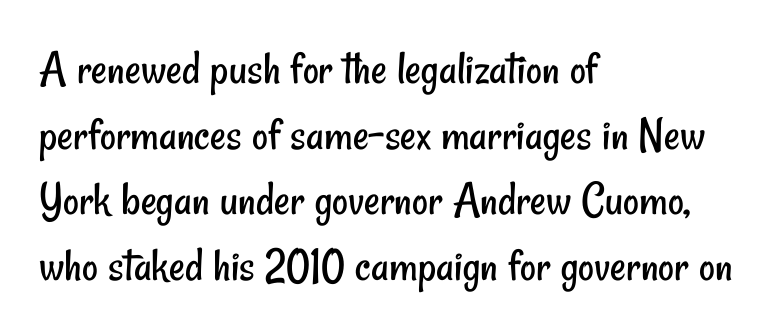
{"serif": "no", "bold": "no", "weight": "regular", "width": "condensed", "stroke_contrast": "low", "x_height": "small", "monospaced": "no", "underline": "no", "align": "left", "line_spacing": "normal", "line_spacing_ratio": 1.34, "letter_spacing": "normal", "letter_spacing_em": 0.0, "glyph_px": 49}
